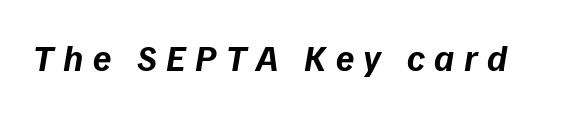
{"italic": "yes", "lean": "right", "slant_degrees": 9, "bold": "yes", "weight": "bold", "width": "normal", "stroke_contrast": "low", "x_height": "medium", "monospaced": "no", "underline": "no", "letter_spacing": "wide", "letter_spacing_em": 0.25, "glyph_px": 37}
